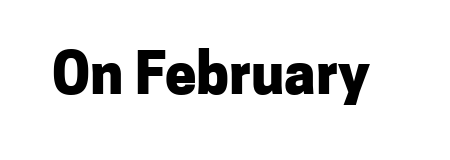
The image shows 56 px heavy sans-serif type, upright; set normal letter spacing, not underlined; low stroke contrast and a medium x-height.
